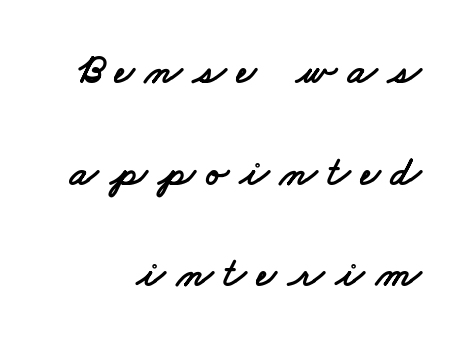
{"serif": "no", "width": "wide", "stroke_contrast": "low", "x_height": "small", "monospaced": "no", "underline": "no", "align": "right", "line_spacing": "loose", "line_spacing_ratio": 2.42, "letter_spacing": "wide", "letter_spacing_em": 0.27, "glyph_px": 42}
